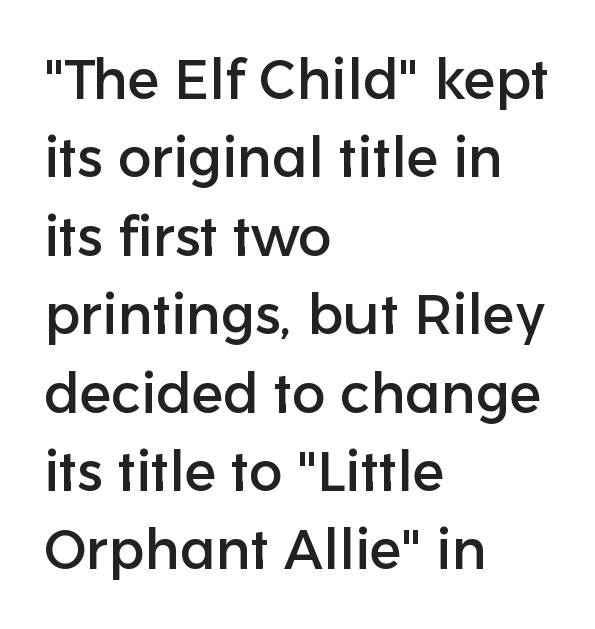
Q: Is the text italic (slanted)? A: No, it is upright.
Q: Is the typeface a serif or a sans-serif typeface? A: Sans-serif.
Q: Is the text underlined? A: No.
Q: How is the paragraph aligned? A: Left-aligned.
Q: Is the spacing between letters normal or unusually wide? A: Normal.
Q: Is the spacing between lines tight, normal or loose? A: Normal.
Q: Width (condensed, normal, or wide)? A: Normal.
Q: Stroke contrast? A: Low.
Q: x-height? A: Medium.
Q: Monospaced? A: No.
